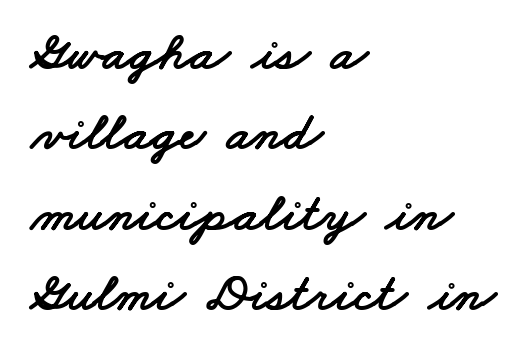
{"serif": "no", "width": "wide", "stroke_contrast": "low", "x_height": "small", "monospaced": "no", "underline": "no", "align": "left", "line_spacing": "normal", "line_spacing_ratio": 1.49, "letter_spacing": "normal", "letter_spacing_em": 0.0, "glyph_px": 54}
